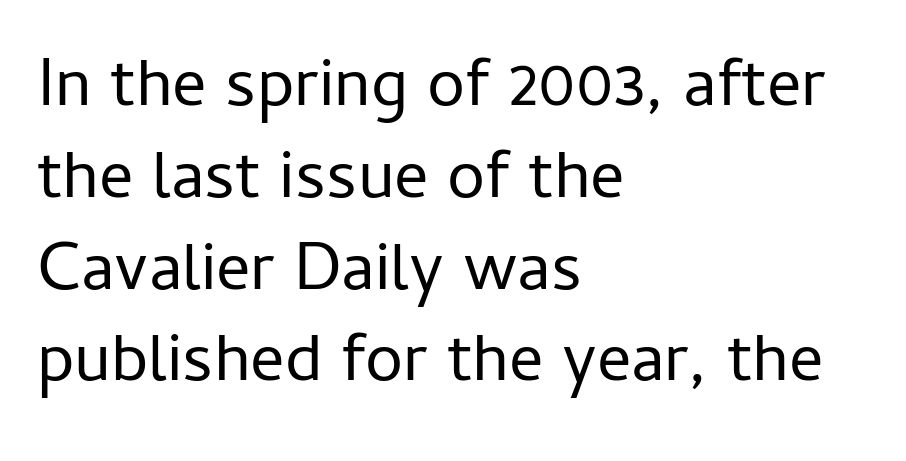
The image shows 68 px regular-weight sans-serif type, upright; set left-aligned, normal line spacing (1.35x), normal letter spacing, not underlined; low stroke contrast and a medium x-height.
